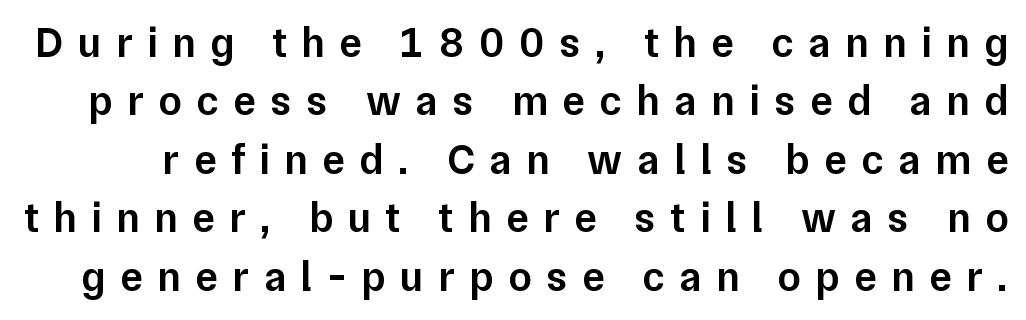
Q: Is the text bold? A: Semi-bold.
Q: Is the text italic (slanted)? A: No, it is upright.
Q: Is the typeface a serif or a sans-serif typeface? A: Sans-serif.
Q: Is the text underlined? A: No.
Q: Is the spacing between letters normal or unusually wide? A: Unusually wide.
Q: Is the spacing between lines tight, normal or loose? A: Normal.
Q: Width (condensed, normal, or wide)? A: Normal.
Q: Stroke contrast? A: Low.
Q: x-height? A: Medium.
Q: Monospaced? A: No.
